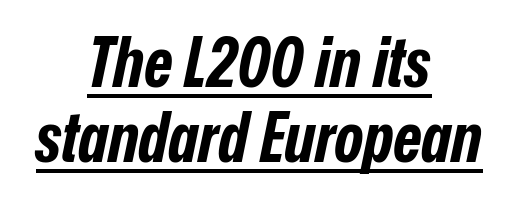
Caption: standard tracking, unaltered. The designer dialed line spacing down below the default. The words here are underlined. Is the type slanted? Yes — the strokes lean at a clear angle. Set as a true bold cut, around the 700 mark.
